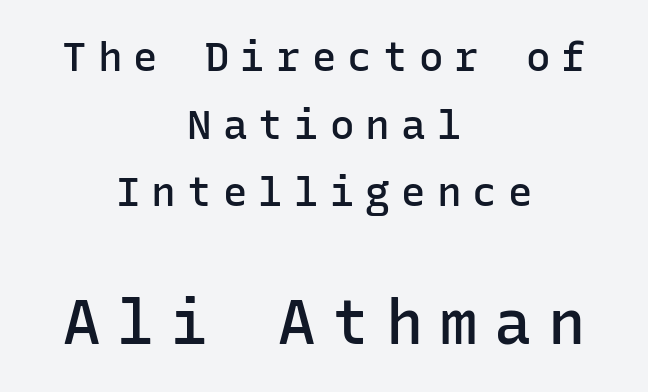
Q: Is the text bold? A: Semi-bold.
Q: Is the text italic (slanted)? A: No, it is upright.
Q: Is the typeface a serif or a sans-serif typeface? A: Sans-serif.
Q: Is the text underlined? A: No.
Q: How is the paragraph aligned? A: Centered.
Q: Is the spacing between letters normal or unusually wide? A: Unusually wide.
Q: Is the spacing between lines tight, normal or loose? A: Normal.
Q: Which block of text is set in a larger size, the first (top) or the second (bottom)? A: The second (bottom) one.
Q: Width (condensed, normal, or wide)? A: Normal.
Q: Stroke contrast? A: Low.
Q: x-height? A: Medium.
Q: Monospaced? A: Yes.
